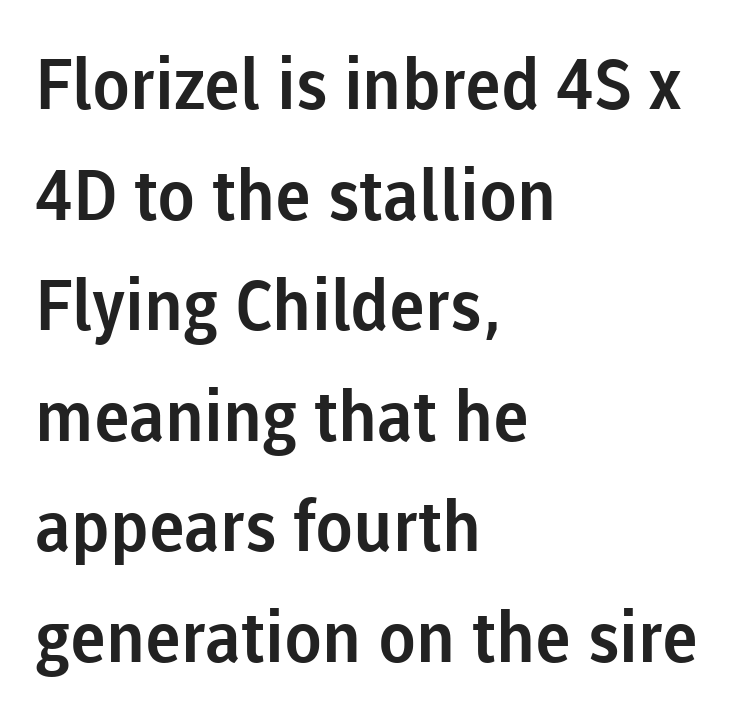
{"serif": "no", "italic": "no", "width": "normal", "stroke_contrast": "low", "x_height": "medium", "monospaced": "no", "underline": "no", "align": "left", "line_spacing": "normal", "line_spacing_ratio": 1.58, "letter_spacing": "normal", "letter_spacing_em": 0.0, "glyph_px": 70}
